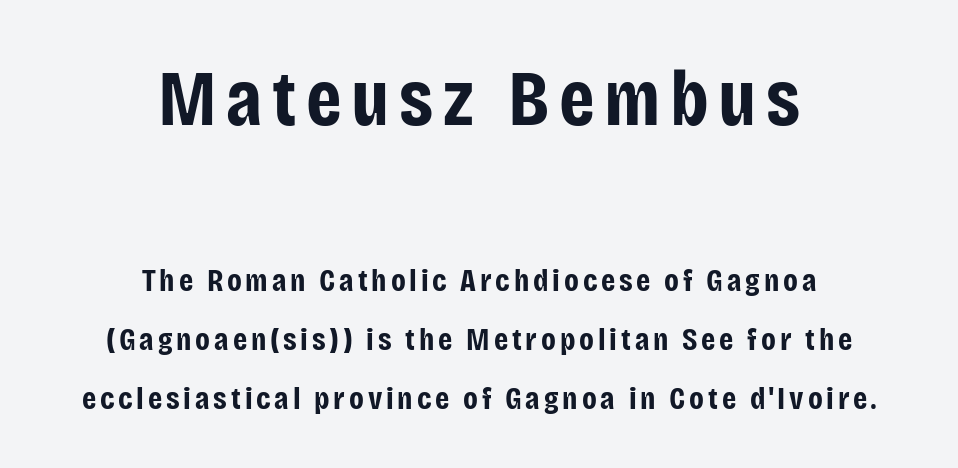
{"serif": "no", "italic": "no", "bold": "yes", "weight": "bold", "width": "condensed", "stroke_contrast": "low", "x_height": "large", "monospaced": "no", "underline": "no", "align": "center", "line_spacing_ratio": 1.84, "larger_block": "first", "size_ratio": 2.5, "glyph_px": 80}
